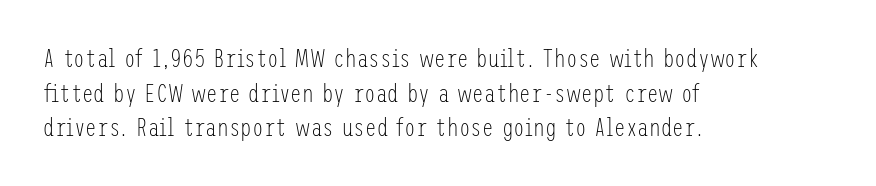
No chunkiness to these letters — they're not bold. A classic flush-left, rag-right setting is used for this passage. One glance says typical: line gaps are just what's usual. The letters sit at their default tracking, neither squeezed nor spread.
